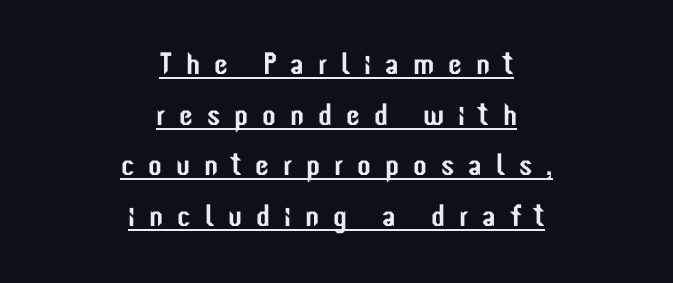
{"serif": "no", "italic": "no", "width": "condensed", "stroke_contrast": "low", "x_height": "medium", "monospaced": "no", "underline": "yes", "align": "center", "line_spacing": "normal", "line_spacing_ratio": 1.63, "letter_spacing": "wide", "letter_spacing_em": 0.45, "glyph_px": 31}
